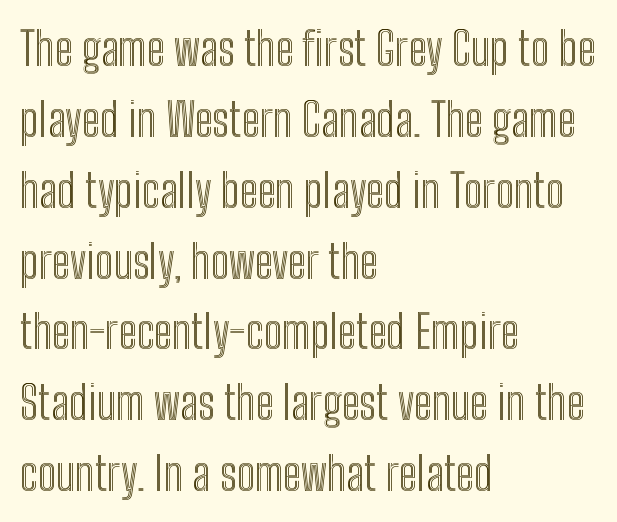
{"italic": "no", "width": "condensed", "x_height": "medium", "monospaced": "no", "underline": "no", "align": "left", "line_spacing": "normal", "line_spacing_ratio": 1.54, "letter_spacing": "normal", "letter_spacing_em": 0.0, "glyph_px": 46}
